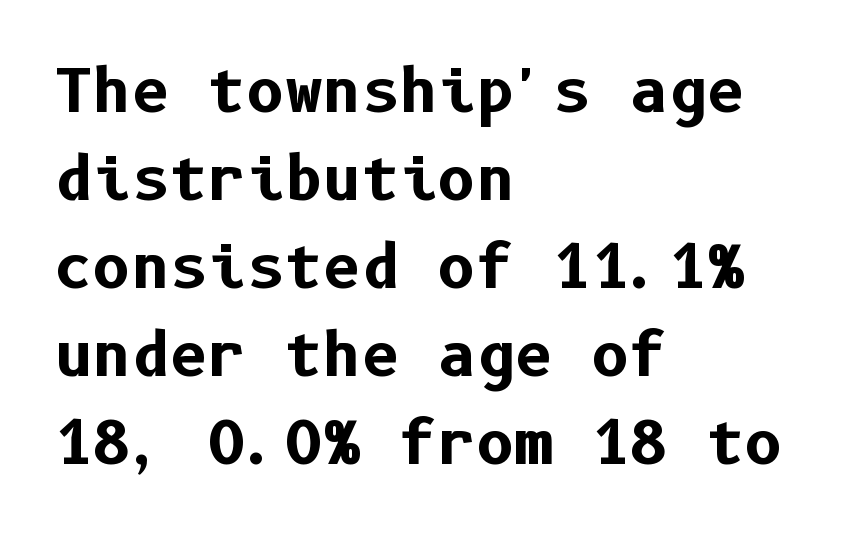
{"serif": "no", "italic": "no", "bold": "yes", "weight": "bold", "width": "normal", "stroke_contrast": "low", "x_height": "medium", "underline": "no", "align": "left", "line_spacing": "normal", "line_spacing_ratio": 1.49, "letter_spacing": "normal", "letter_spacing_em": 0.0, "glyph_px": 59}
